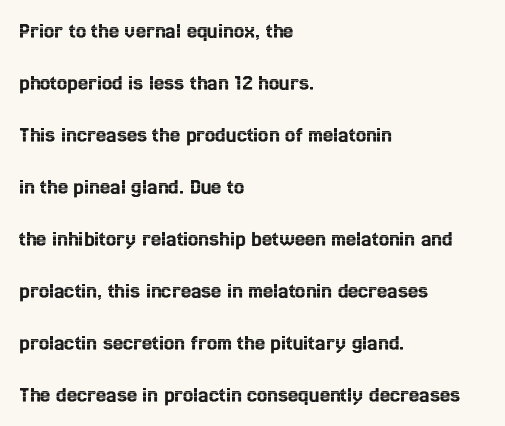
The image shows 23 px text type, upright; set left-aligned, loose line spacing (2.26x), normal letter spacing, not underlined.
